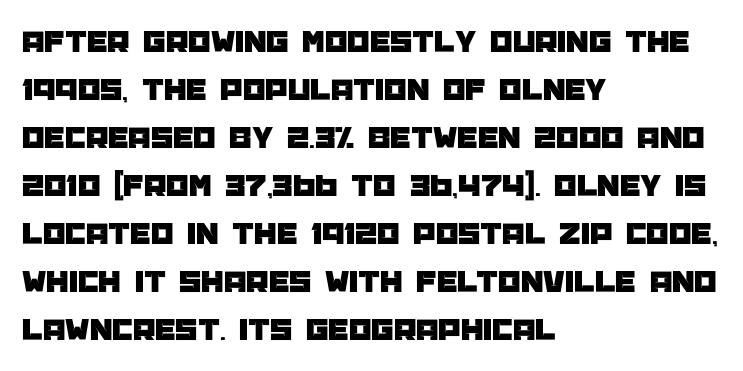
The area under the type is left untouched. Alignment: flush left. Think of a printed novel: that variable character pitch is what you see here. No extra tracking has been applied to these lines.
